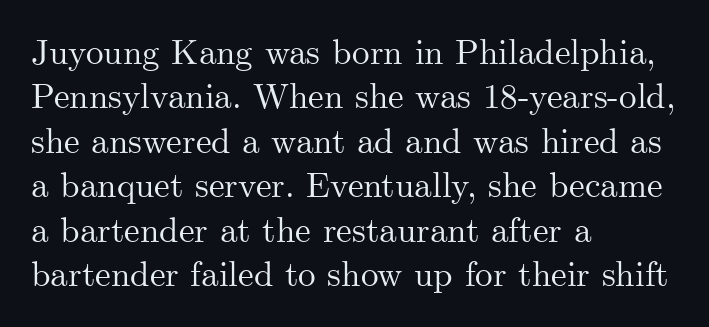
The image shows 35 px serif type, upright; set left-aligned, normal line spacing (1.27x), normal letter spacing, not underlined; medium stroke contrast and a small x-height.
